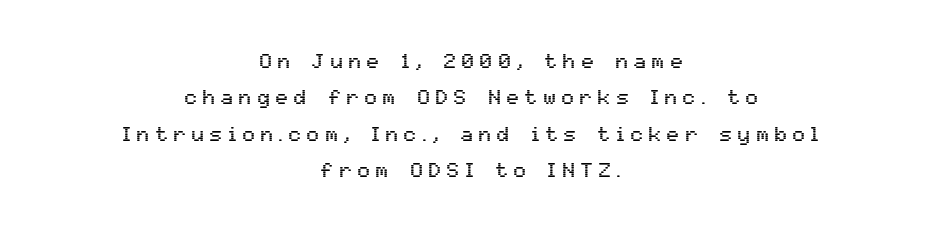
The image shows 21 px text type, upright; set centered, line spacing 1.73x, unusually wide letter spacing (+0.27 em), not underlined.
